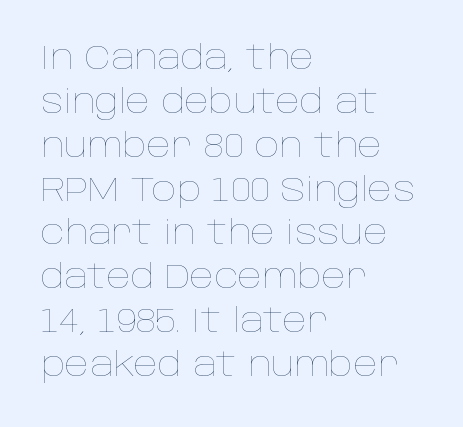
The image shows 34 px thin type, upright; set left-aligned, normal line spacing (1.29x), normal letter spacing, not underlined; low stroke contrast and a large x-height.
